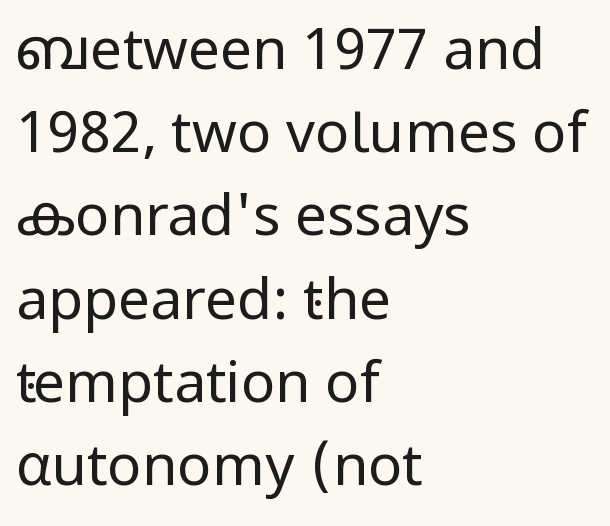
{"serif": "no", "italic": "no", "bold": "no", "weight": "regular", "width": "normal", "stroke_contrast": "low", "x_height": "medium", "monospaced": "no", "underline": "no", "align": "left", "line_spacing": "normal", "line_spacing_ratio": 1.46, "letter_spacing": "normal", "letter_spacing_em": 0.0, "glyph_px": 57}
